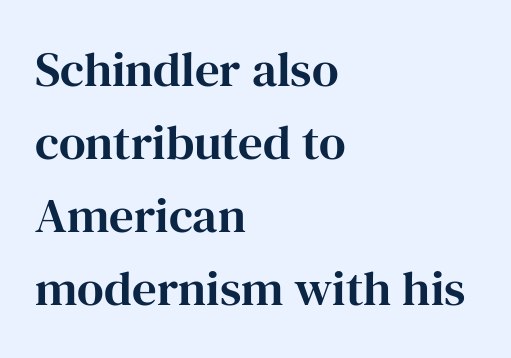
Q: Is the text italic (slanted)? A: No, it is upright.
Q: Is the typeface a serif or a sans-serif typeface? A: Serif.
Q: Is the text underlined? A: No.
Q: How is the paragraph aligned? A: Left-aligned.
Q: Is the spacing between letters normal or unusually wide? A: Normal.
Q: Is the spacing between lines tight, normal or loose? A: Normal.
Q: Width (condensed, normal, or wide)? A: Normal.
Q: Stroke contrast? A: High.
Q: x-height? A: Medium.
Q: Monospaced? A: No.
